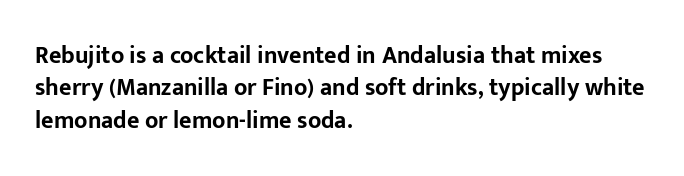
{"italic": "no", "bold": "yes", "underline": "no", "align": "left", "line_spacing": "normal", "line_spacing_ratio": 1.35, "letter_spacing": "normal", "letter_spacing_em": 0.0, "glyph_px": 24}
